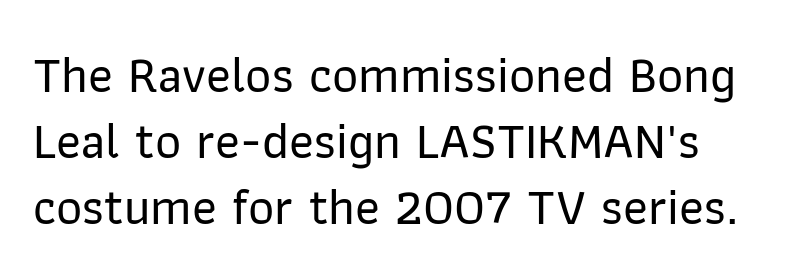
{"serif": "no", "italic": "no", "width": "normal", "stroke_contrast": "low", "x_height": "medium", "monospaced": "no", "underline": "no", "line_spacing": "normal", "line_spacing_ratio": 1.29, "letter_spacing": "normal", "letter_spacing_em": 0.0, "glyph_px": 51}
